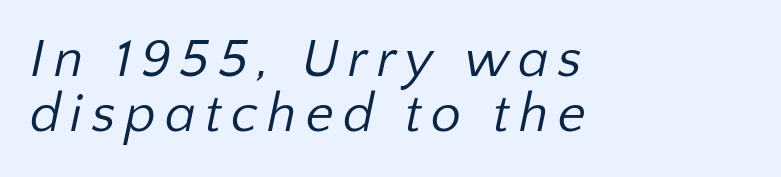
{"serif": "no", "bold": "no", "weight": "regular", "width": "normal", "stroke_contrast": "low", "x_height": "medium", "monospaced": "no", "underline": "no", "align": "left", "line_spacing": "tight", "line_spacing_ratio": 1.02, "glyph_px": 54}
